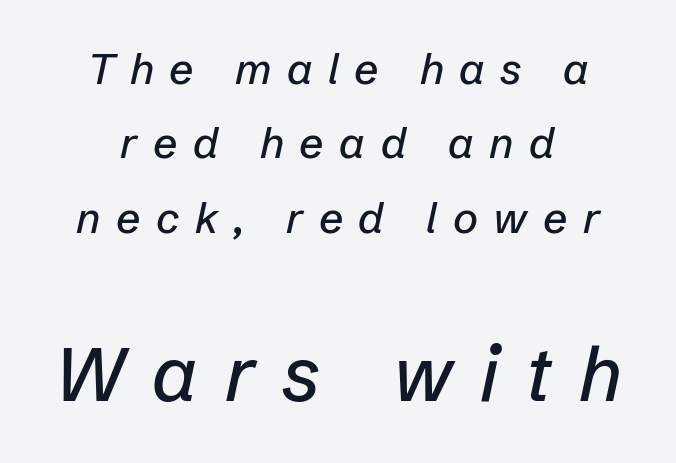
Q: Is the text italic (slanted)? A: Yes, it leans right by about 12 degrees.
Q: Is the text underlined? A: No.
Q: How is the paragraph aligned? A: Centered.
Q: Is the spacing between letters normal or unusually wide? A: Unusually wide.
Q: Which block of text is set in a larger size, the first (top) or the second (bottom)? A: The second (bottom) one.
Q: Width (condensed, normal, or wide)? A: Normal.
Q: Stroke contrast? A: Low.
Q: x-height? A: Medium.
Q: Monospaced? A: No.
